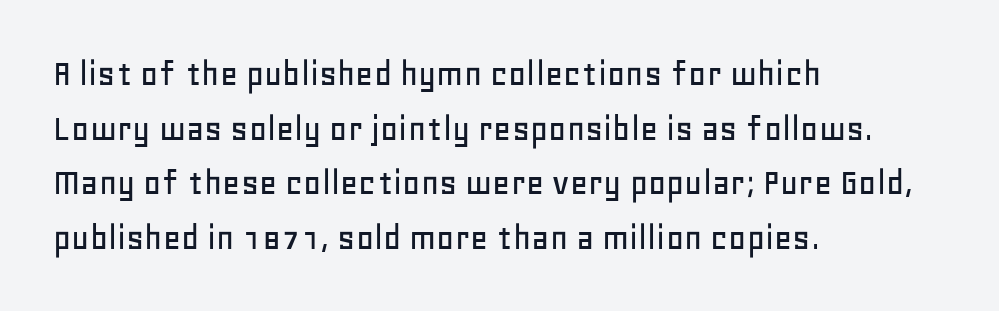
Nobody touched the tracking dial on this one. Does the type have serifs? No, each stem ends abruptly. Descender tails drop into unmarked territory. Is this a fixed-width face? No — the glyphs have proportional, varying widths. This is the regular roman posture of the typeface. What's the leading like? Ordinary, nothing unusual.
